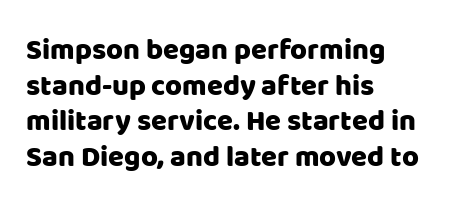
The letters sit at their default tracking, neither squeezed nor spread. Nope, no serifs anywhere on these letters. Rendered with straight, roman letterforms. Horizontal alignment here is leftward, the default for most running prose.
